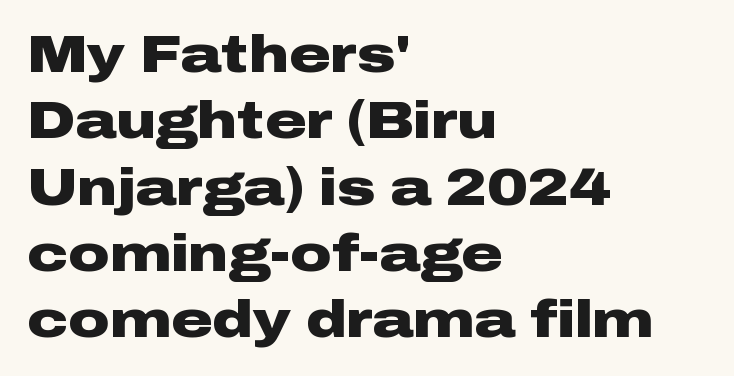
The image shows 51 px heavy, wide sans-serif type, upright; set left-aligned, normal line spacing (1.3x), normal letter spacing, not underlined; low stroke contrast and a medium x-height.
